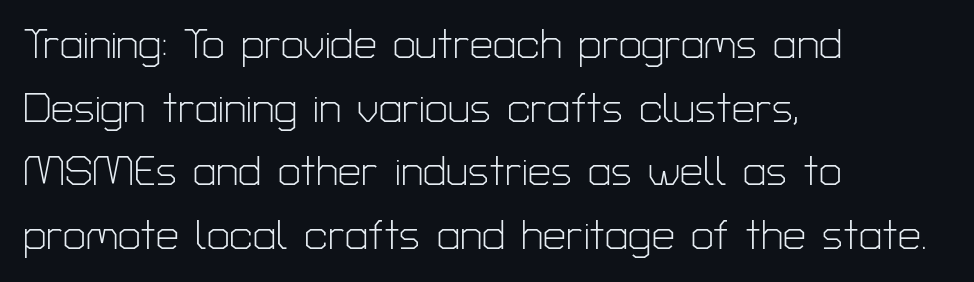
Do the characters align in a grid? No, the font is proportional. In CSS terms this would be text-align: left. Students, note that the glyphs here touch the page at normal intervals. Decoration check: the copy has no underline.
